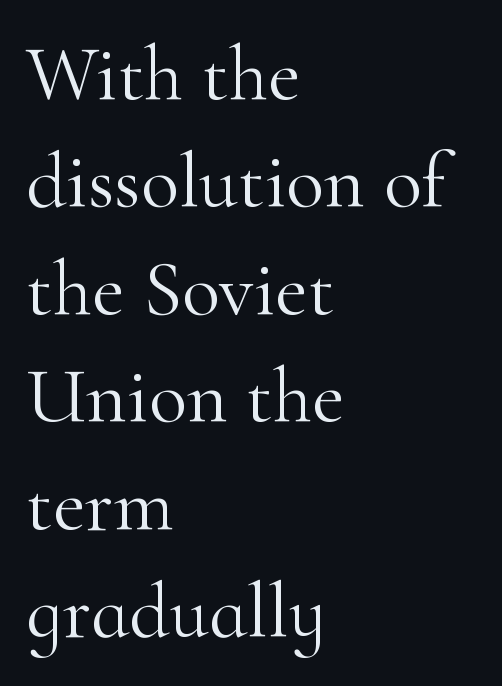
{"serif": "yes", "italic": "no", "bold": "no", "weight": "light", "width": "normal", "stroke_contrast": "high", "x_height": "small", "monospaced": "no", "underline": "no", "align": "left", "line_spacing": "normal", "line_spacing_ratio": 1.36, "letter_spacing": "normal", "letter_spacing_em": 0.0, "glyph_px": 79}
